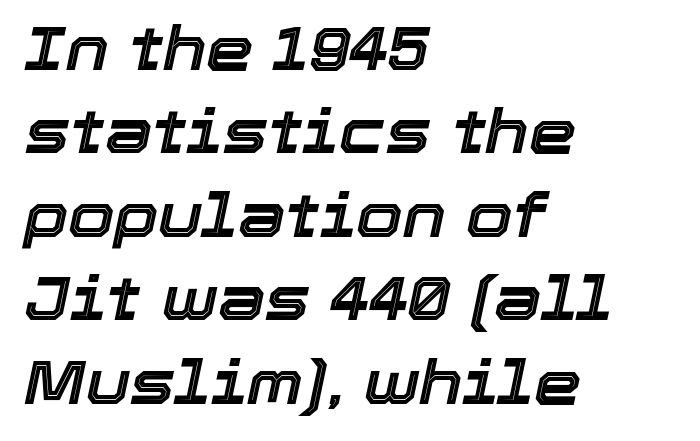
{"italic": "yes", "lean": "right", "slant_degrees": 12, "width": "normal", "x_height": "medium", "monospaced": "no", "underline": "no", "align": "left", "line_spacing": "normal", "line_spacing_ratio": 1.39, "letter_spacing": "normal", "letter_spacing_em": 0.0, "glyph_px": 60}
